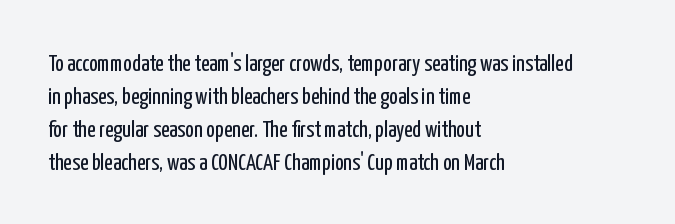
Q: Is the text bold? A: No.
Q: Is the text italic (slanted)? A: No, it is upright.
Q: Is the text underlined? A: No.
Q: How is the paragraph aligned? A: Left-aligned.
Q: Is the spacing between letters normal or unusually wide? A: Normal.
Q: Is the spacing between lines tight, normal or loose? A: Normal.
